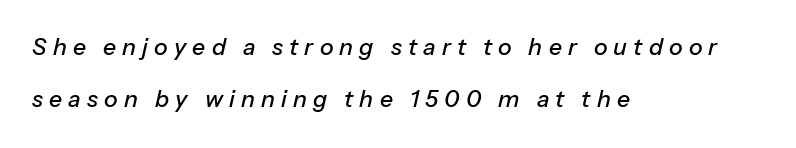
The image shows 23 px text type, italic (leaning right); set left-aligned, loose line spacing (2.28x), unusually wide letter spacing (+0.27 em), not underlined.
